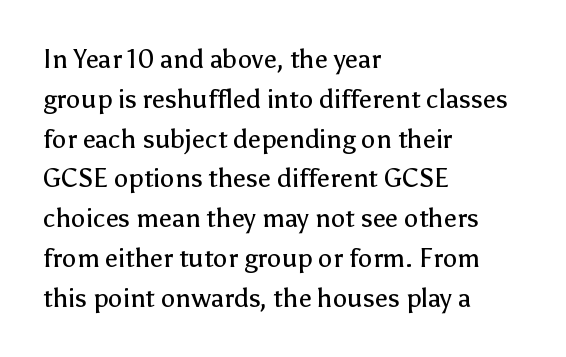
Nobody touched the tracking dial on this one. Line starts are locked; line ends wander. The block of text has a typical density, with ordinary space between rows. The glyphs are unaccompanied by any horizontal stroke below them. Notice how the stems are strictly vertical — no italics here. These glyphs show unthickened strokes, regular width or finer.
